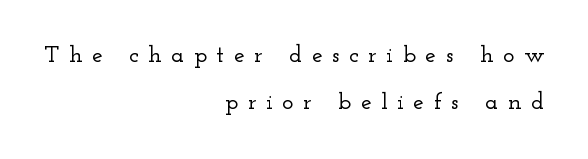
Has an underline been added? It has not. Right-aligned paragraph, ragged on the left. The tracking reads as deliberately expanded to a designer's eye. Leading: increased.
